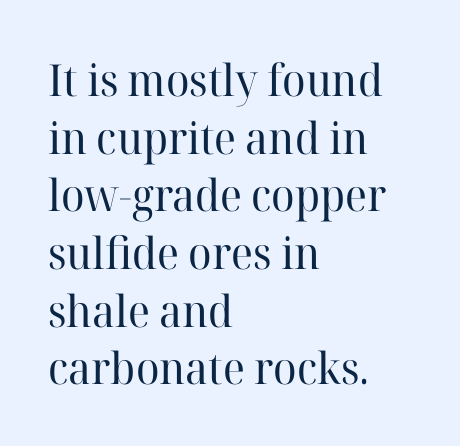
{"serif": "yes", "italic": "no", "bold": "no", "weight": "regular", "width": "normal", "stroke_contrast": "high", "x_height": "medium", "monospaced": "no", "underline": "no", "align": "left", "line_spacing": "normal", "line_spacing_ratio": 1.31, "letter_spacing": "normal", "letter_spacing_em": 0.0, "glyph_px": 44}
